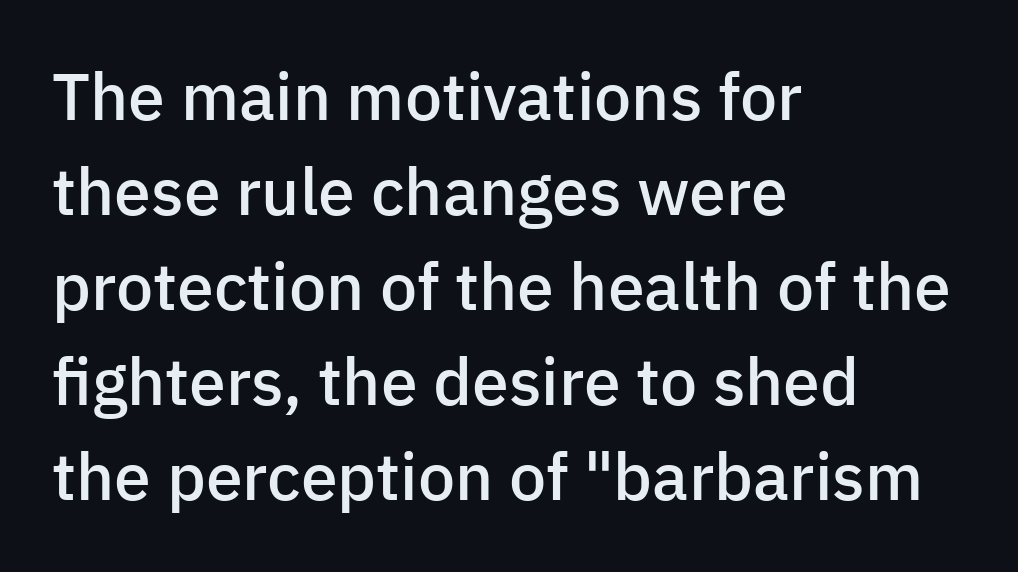
The image shows 66 px semibold sans-serif type, upright; set left-aligned, normal line spacing (1.44x), normal letter spacing, not underlined; low stroke contrast and a medium x-height.
